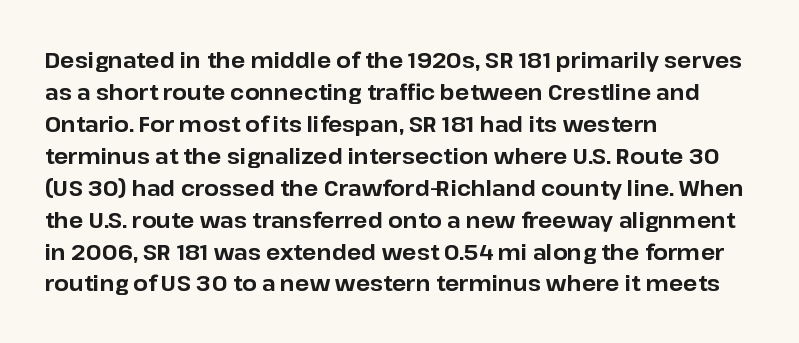
The type sits square on the baseline with zero lean. Summary of weight: heavy, a full bold. Interline gaps are of average width in this sample. The type is set solid horizontally, with unmodified tracking. Underline: absent.
